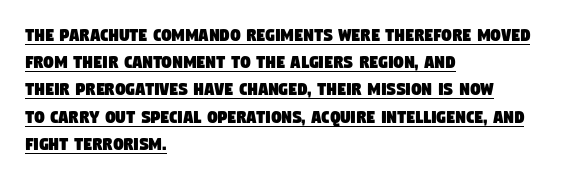
Does extra space separate the letters? No, they use regular spacing. Layout note: lines flush left. A normal amount of white space separates one row of letters from the next. This is underlined copy, the kind a proofreader might mark for attention.
